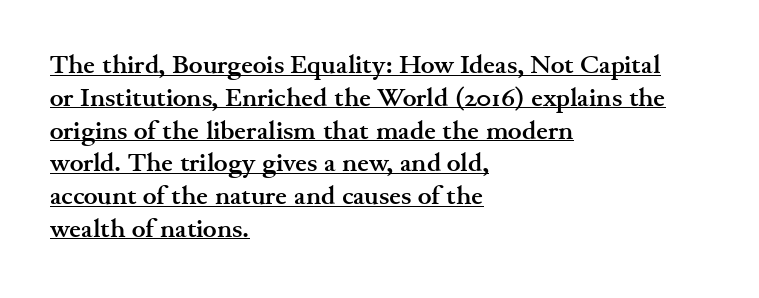
Compared with an ordinary text face, these strokes are far heavier — a full bold. Look at the tracking — it's just the regular setting, nothing added. A typesetter would mark this as roman, not italic. Compared with undecorated copy, this sample adds a rule below the words. Evenly set lines give the paragraph a standard silhouette.
